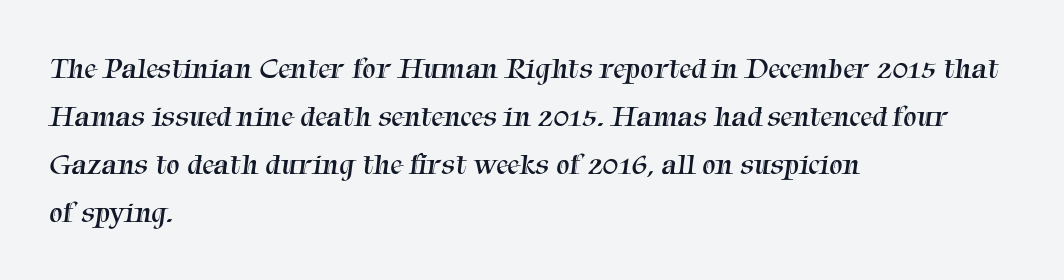
Q: Is the text bold? A: No.
Q: Is the typeface a serif or a sans-serif typeface? A: Serif.
Q: Is the text underlined? A: No.
Q: How is the paragraph aligned? A: Left-aligned.
Q: Is the spacing between letters normal or unusually wide? A: Normal.
Q: Is the spacing between lines tight, normal or loose? A: Normal.
Q: Width (condensed, normal, or wide)? A: Normal.
Q: Stroke contrast? A: Medium.
Q: x-height? A: Medium.
Q: Monospaced? A: No.
